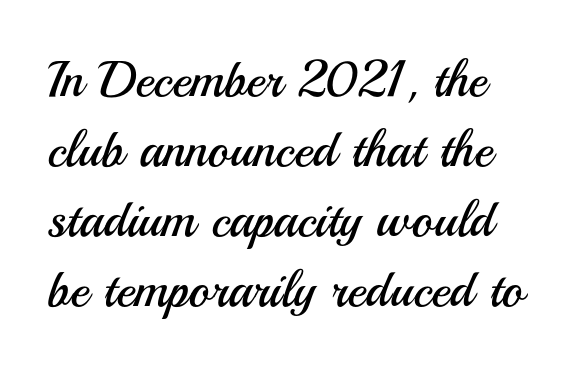
Bare-footed words on every line. The passage shown is typeset with a sans-serif family. Letter spacing: default. Proportional: the letters do not fall into vertical columns.
